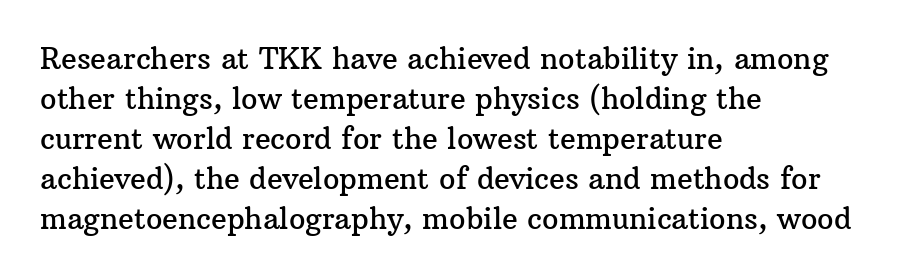
Q: Is the text italic (slanted)? A: No, it is upright.
Q: Is the typeface a serif or a sans-serif typeface? A: Serif.
Q: Is the text underlined? A: No.
Q: How is the paragraph aligned? A: Left-aligned.
Q: Is the spacing between letters normal or unusually wide? A: Normal.
Q: Is the spacing between lines tight, normal or loose? A: Normal.
Q: Width (condensed, normal, or wide)? A: Normal.
Q: Stroke contrast? A: Medium.
Q: x-height? A: Medium.
Q: Monospaced? A: No.
